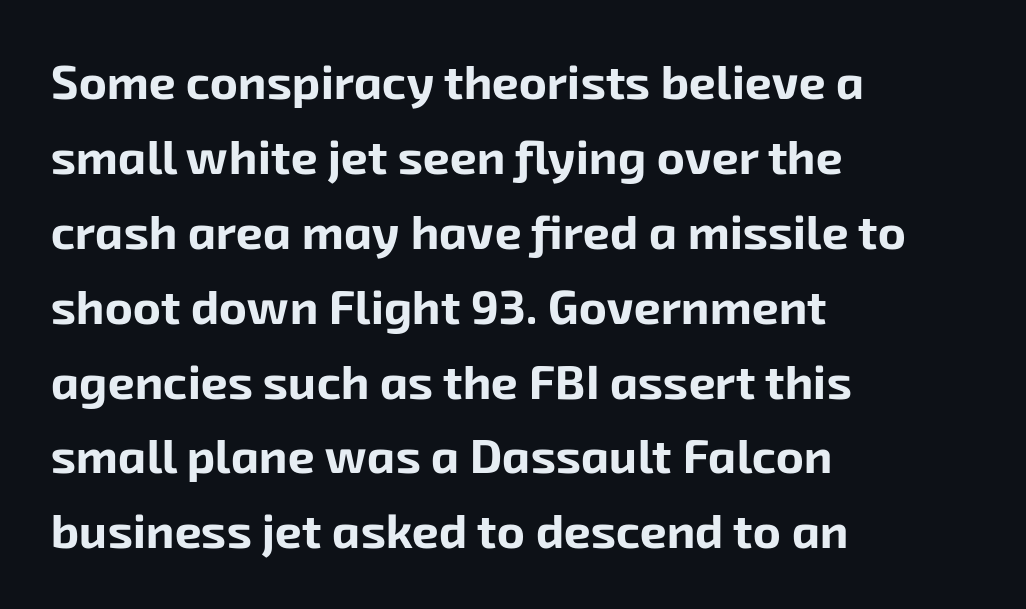
{"serif": "no", "bold": "yes", "weight": "bold", "width": "normal", "stroke_contrast": "low", "x_height": "medium", "monospaced": "no", "underline": "no", "align": "left", "line_spacing": "normal", "line_spacing_ratio": 1.56, "letter_spacing": "normal", "letter_spacing_em": 0.0, "glyph_px": 48}
